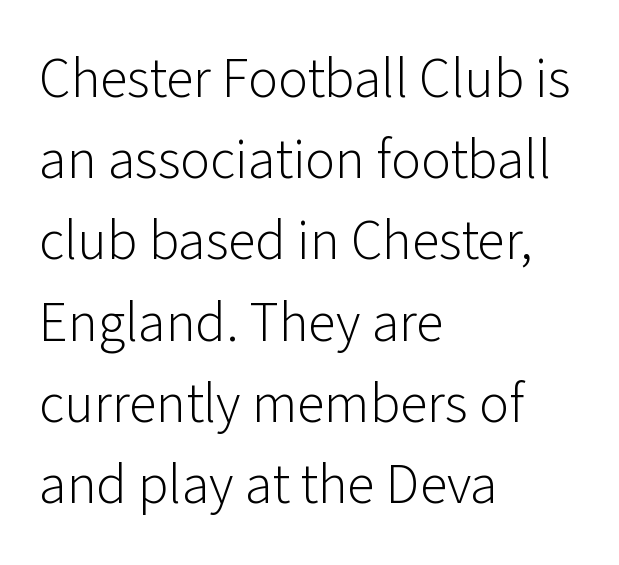
Varying glyph widths throughout — classic text-font behaviour. The lettering holds an erect, upright posture throughout. Letters rest on an invisible, unmarked baseline. Check where the strokes stop: nothing finishes them off — pure sans. Compared with a typical body face, this is equally light or lighter still. Horizontally, the lines are justified to the leading edge only.
